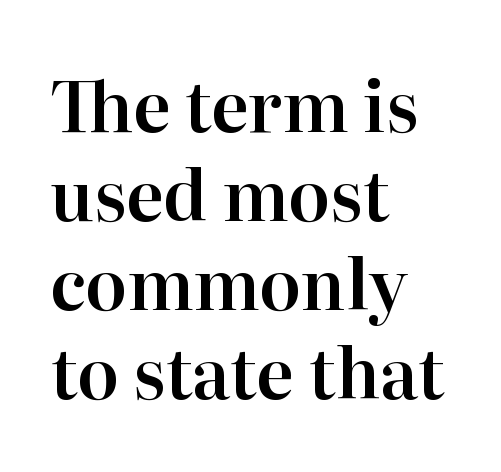
Q: Is the text italic (slanted)? A: No, it is upright.
Q: Is the typeface a serif or a sans-serif typeface? A: Serif.
Q: Is the text underlined? A: No.
Q: How is the paragraph aligned? A: Left-aligned.
Q: Is the spacing between letters normal or unusually wide? A: Normal.
Q: Is the spacing between lines tight, normal or loose? A: Normal.
Q: Width (condensed, normal, or wide)? A: Normal.
Q: Stroke contrast? A: High.
Q: x-height? A: Medium.
Q: Monospaced? A: No.
